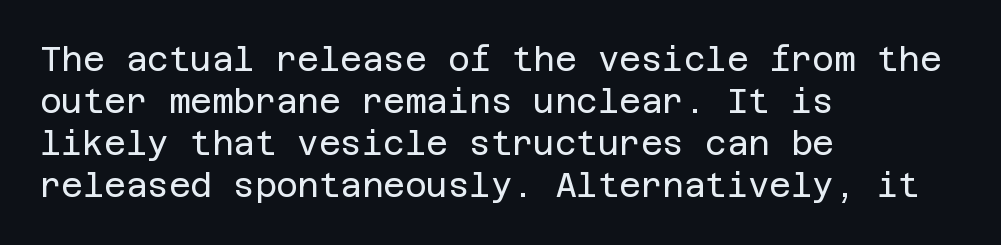
{"serif": "no", "italic": "no", "bold": "no", "weight": "regular", "width": "normal", "stroke_contrast": "low", "x_height": "large", "underline": "no", "align": "left", "line_spacing": "normal", "line_spacing_ratio": 1.27, "letter_spacing": "normal", "letter_spacing_em": 0.0, "glyph_px": 33}
